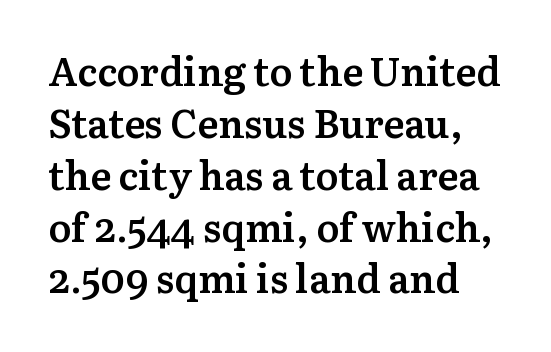
The image shows 39 px semibold serif type, upright; set normal line spacing (1.33x), normal letter spacing, not underlined; medium stroke contrast and a medium x-height.
